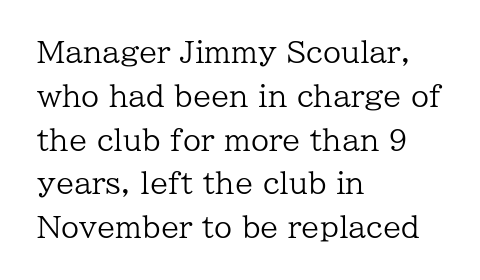
Q: Is the text bold? A: No.
Q: Is the text italic (slanted)? A: No, it is upright.
Q: Is the typeface a serif or a sans-serif typeface? A: Serif.
Q: Is the text underlined? A: No.
Q: How is the paragraph aligned? A: Left-aligned.
Q: Is the spacing between letters normal or unusually wide? A: Normal.
Q: Is the spacing between lines tight, normal or loose? A: Normal.
Q: Width (condensed, normal, or wide)? A: Normal.
Q: Stroke contrast? A: Low.
Q: x-height? A: Medium.
Q: Monospaced? A: No.
